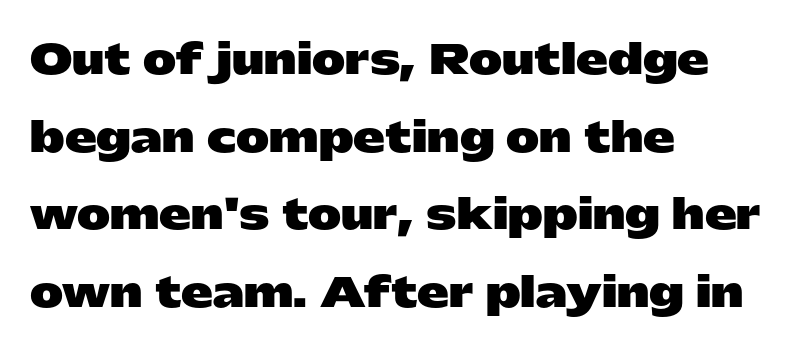
{"serif": "no", "italic": "no", "bold": "yes", "weight": "heavy", "width": "wide", "stroke_contrast": "low", "x_height": "medium", "monospaced": "no", "underline": "no", "align": "left", "line_spacing": "loose", "line_spacing_ratio": 1.94, "letter_spacing": "normal", "letter_spacing_em": 0.0, "glyph_px": 40}
